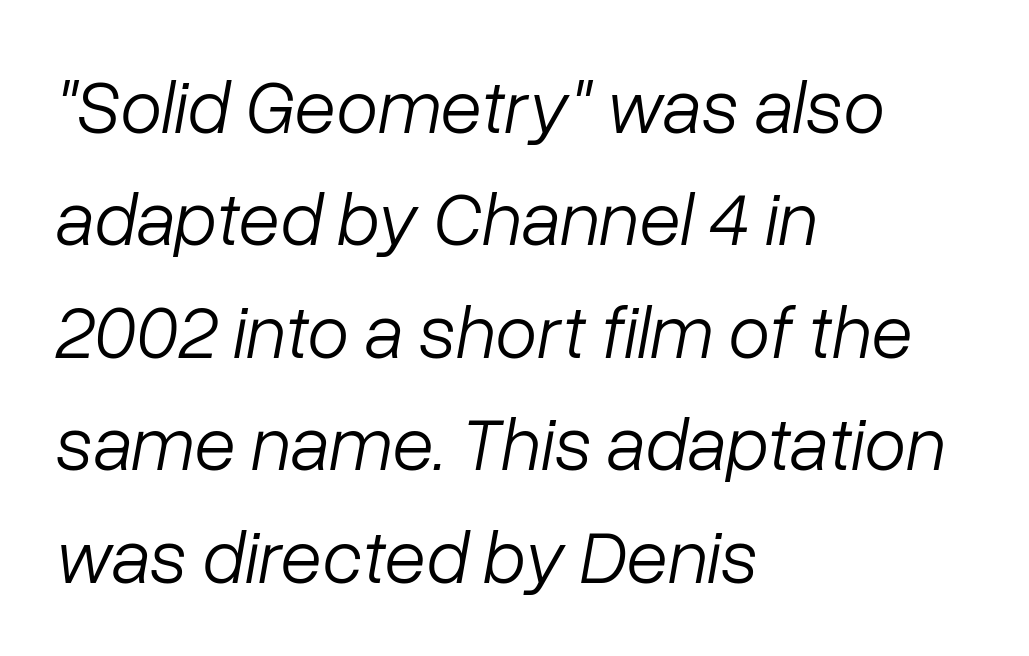
{"italic": "yes", "lean": "right", "slant_degrees": 10, "bold": "no", "weight": "light", "width": "normal", "stroke_contrast": "low", "x_height": "medium", "monospaced": "no", "underline": "no", "align": "left", "line_spacing": "normal", "line_spacing_ratio": 1.48, "letter_spacing": "normal", "letter_spacing_em": 0.0, "glyph_px": 76}
